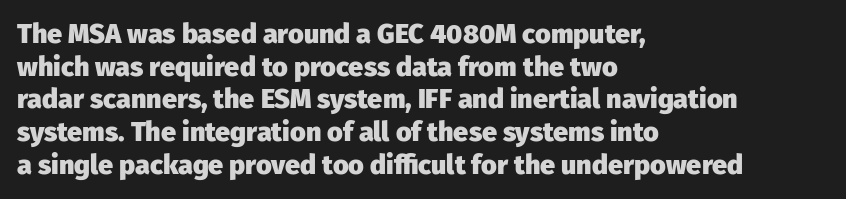
The glyphs are unaccompanied by any horizontal stroke below them. The passage shown is emphatically bold. The lettering holds an erect, upright posture throughout. Here the glyphs are tracked normally, forming tight word shapes.
